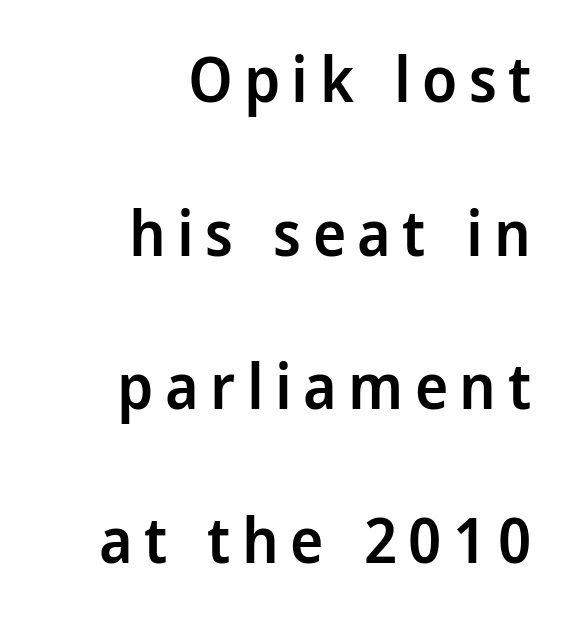
Loosely led — the rows are spread out. This sample is right-justified, so line beginnings fall wherever the words allow. Classification — sans serif. Moderately thickened strokes mark this as semibold type. The area under the type is left untouched. Spacing verdict: proportional, widths tailored to each character.
